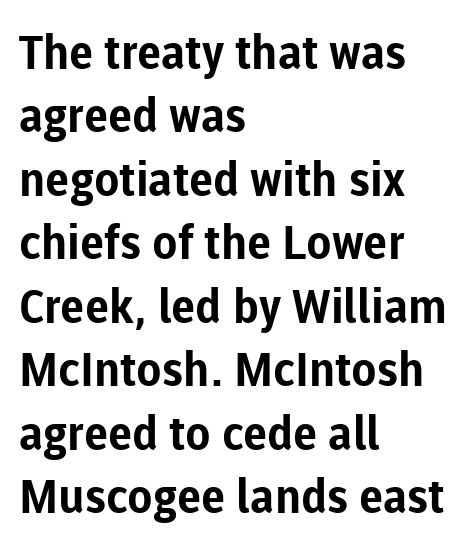
Q: Is the text bold? A: Yes.
Q: Is the text italic (slanted)? A: No, it is upright.
Q: Is the typeface a serif or a sans-serif typeface? A: Sans-serif.
Q: Is the text underlined? A: No.
Q: How is the paragraph aligned? A: Left-aligned.
Q: Is the spacing between letters normal or unusually wide? A: Normal.
Q: Is the spacing between lines tight, normal or loose? A: Normal.
Q: Width (condensed, normal, or wide)? A: Normal.
Q: Stroke contrast? A: Low.
Q: x-height? A: Medium.
Q: Monospaced? A: No.
